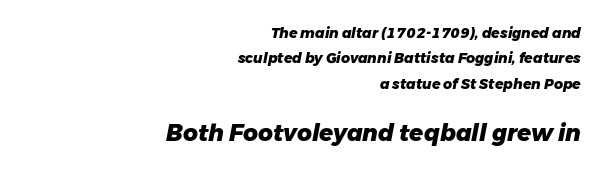
The image shows 23 px bold type, italic (leaning right); set right-aligned, line spacing 1.81x, normal letter spacing, not underlined; the second (bottom) block is 1.64x larger.
